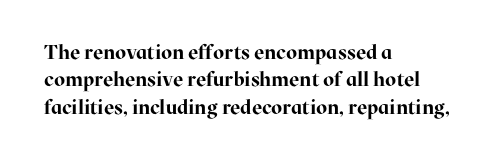
Here the glyphs are tracked normally, forming tight word shapes. The lettering stays uniformly vertical, giving the passage a roman look. The strokes are fattened all the way to bold. This sample keeps an unexceptional amount of space between lines. Underline: absent.
